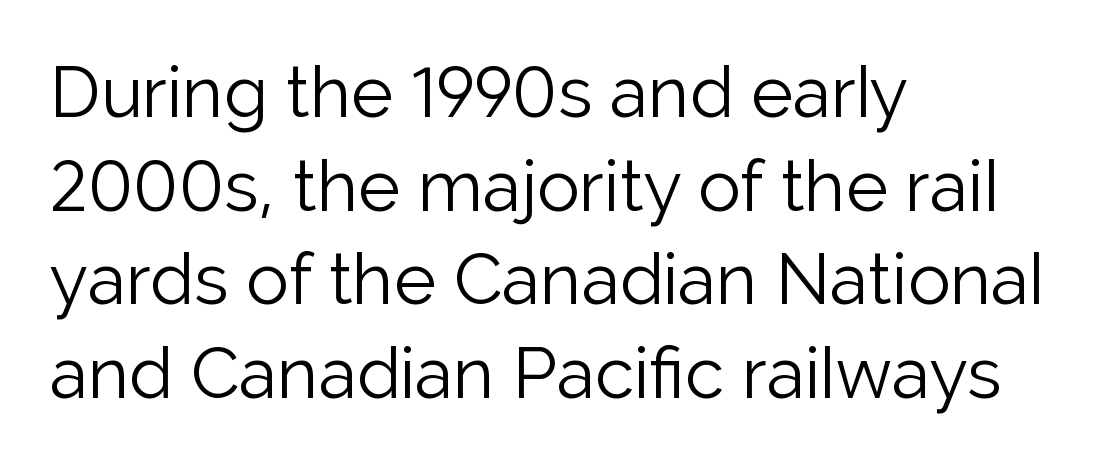
The image shows 71 px light sans-serif type, upright; set left-aligned, normal line spacing (1.32x), normal letter spacing, not underlined; low stroke contrast and a medium x-height.
